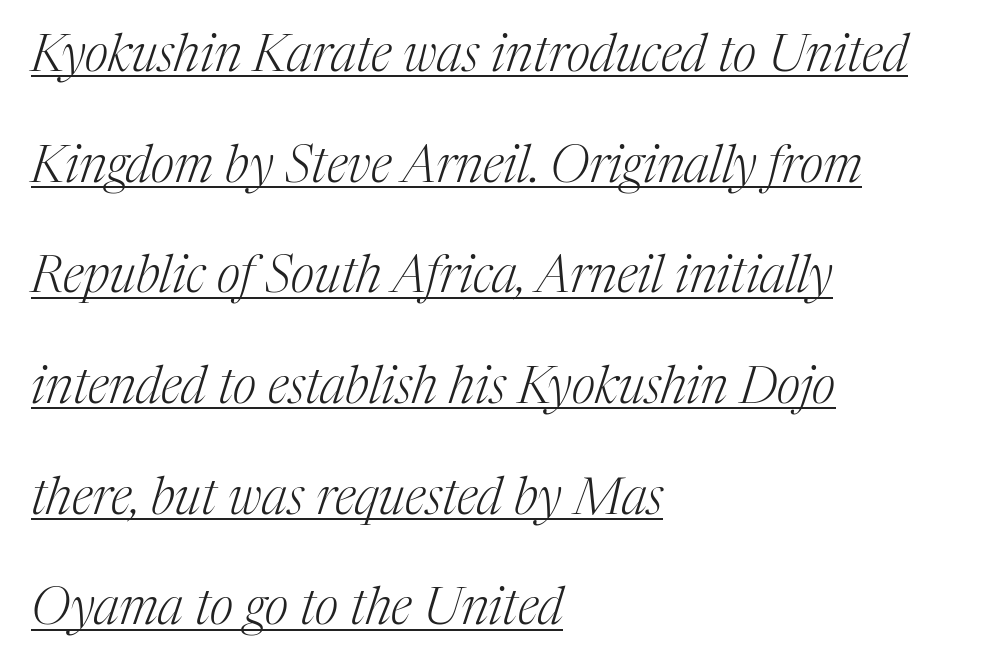
Slanted lettering throughout. Observe the ordinary spacing: letters are neighbours, not strangers. Note the varied advance widths — an 'i' is clearly narrower than an 'm'. Weight: in the light-to-regular range. Where is the straight margin? On the left. Baseline-to-baseline distance is far greater than the letter height.
